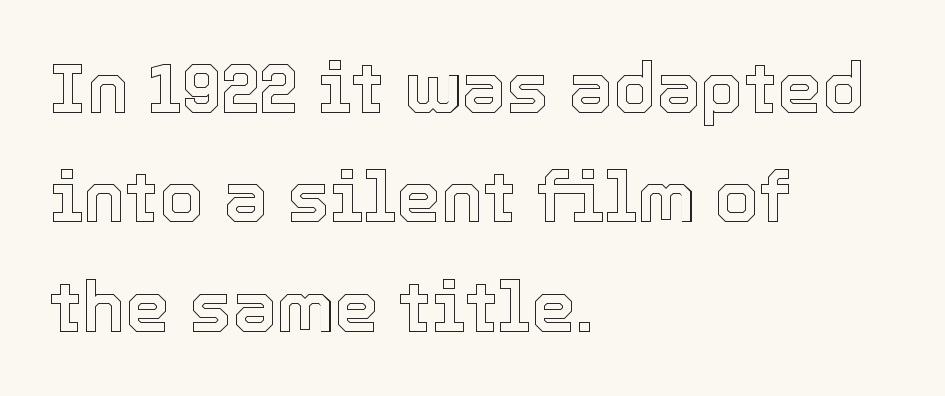
Q: Is the text italic (slanted)? A: No, it is upright.
Q: Is the text underlined? A: No.
Q: How is the paragraph aligned? A: Left-aligned.
Q: Is the spacing between letters normal or unusually wide? A: Normal.
Q: Is the spacing between lines tight, normal or loose? A: Normal.
Q: Width (condensed, normal, or wide)? A: Normal.
Q: x-height? A: Medium.
Q: Monospaced? A: No.
